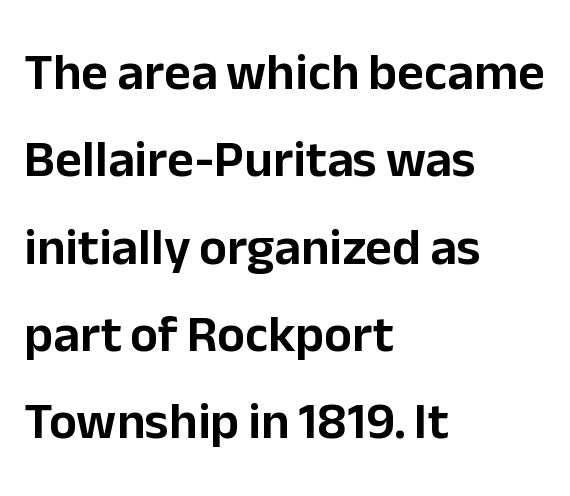
{"serif": "no", "italic": "no", "width": "normal", "stroke_contrast": "low", "x_height": "medium", "monospaced": "no", "underline": "no", "align": "left", "line_spacing": "normal", "line_spacing_ratio": 1.68, "letter_spacing": "normal", "letter_spacing_em": 0.0, "glyph_px": 52}
